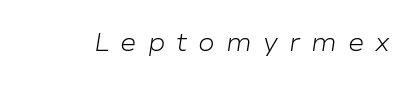
Q: Is the text bold? A: No.
Q: Is the text italic (slanted)? A: Yes, it leans right by about 9 degrees.
Q: Is the text underlined? A: No.
Q: Is the spacing between letters normal or unusually wide? A: Unusually wide.
